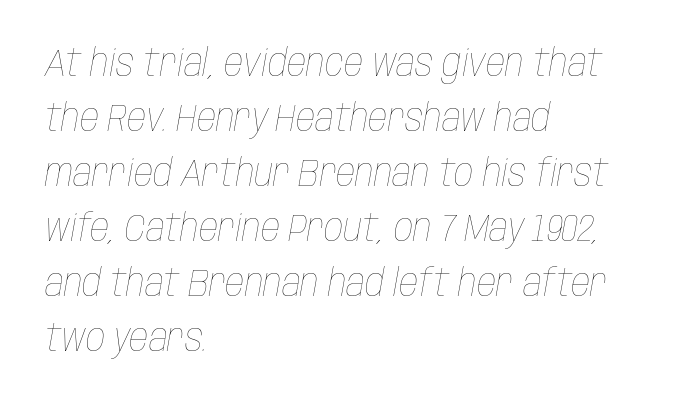
Alignment: flush left. Rows of type keep a routine distance in the vertical direction. The specimen reads as italic at a glance. These lines are rendered in a variable-pitch font. Characters follow at the spacing the type designer built in.
